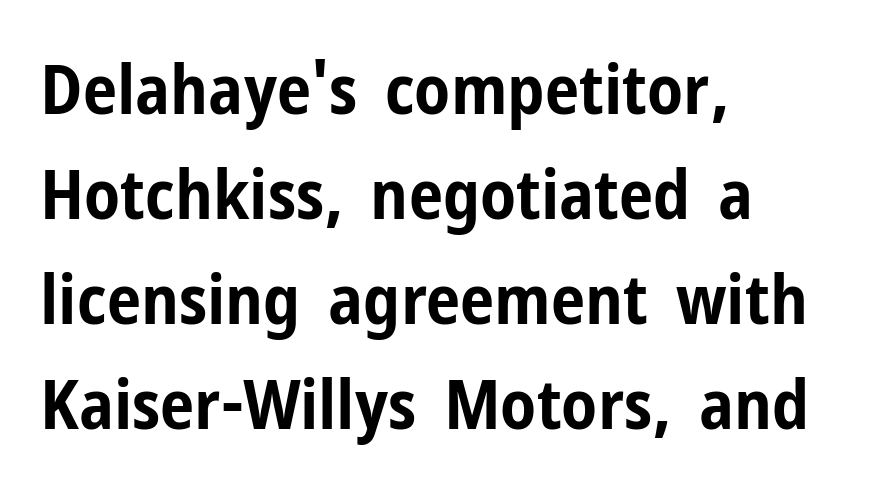
A sans-serif font was chosen for this passage. Notice how the passage keeps a crisp vertical edge on the left only. Glance below the letters and you will spot only blank space. The space between consecutive lines is moderate.
